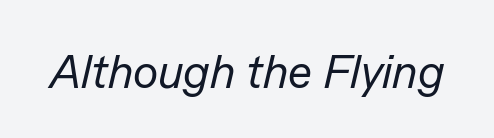
Q: Is the text bold? A: No.
Q: Is the text italic (slanted)? A: Yes, it leans right by about 13 degrees.
Q: Is the text underlined? A: No.
Q: Is the spacing between letters normal or unusually wide? A: Normal.
Q: Width (condensed, normal, or wide)? A: Normal.
Q: Stroke contrast? A: Low.
Q: x-height? A: Medium.
Q: Monospaced? A: No.
